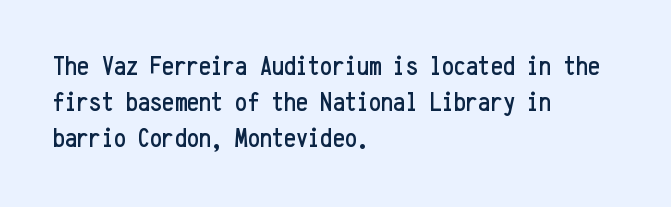
Q: Is the text italic (slanted)? A: No, it is upright.
Q: Is the text underlined? A: No.
Q: How is the paragraph aligned? A: Left-aligned.
Q: Is the spacing between letters normal or unusually wide? A: Normal.
Q: Is the spacing between lines tight, normal or loose? A: Normal.
